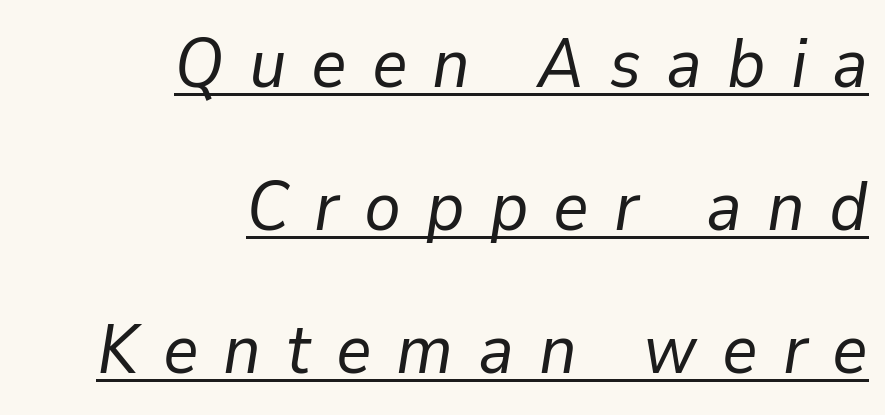
The image shows 69 px regular-weight type, italic (leaning right); set right-aligned, loose line spacing (2.07x), unusually wide letter spacing (+0.36 em), underlined; low stroke contrast and a medium x-height.
